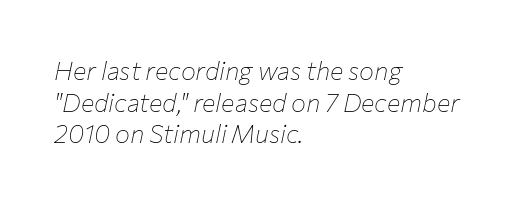
Q: Is the text bold? A: No.
Q: Is the text italic (slanted)? A: Yes, it leans right by about 12 degrees.
Q: Is the text underlined? A: No.
Q: How is the paragraph aligned? A: Left-aligned.
Q: Is the spacing between letters normal or unusually wide? A: Normal.
Q: Is the spacing between lines tight, normal or loose? A: Normal.
